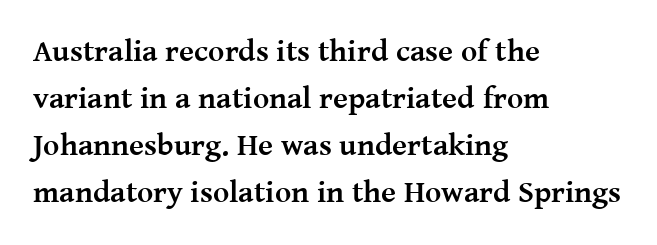
{"serif": "yes", "italic": "no", "bold": "yes", "weight": "semibold", "width": "normal", "stroke_contrast": "medium", "x_height": "medium", "monospaced": "no", "underline": "no", "align": "left", "line_spacing": "normal", "line_spacing_ratio": 1.52, "letter_spacing": "normal", "letter_spacing_em": 0.0, "glyph_px": 31}
